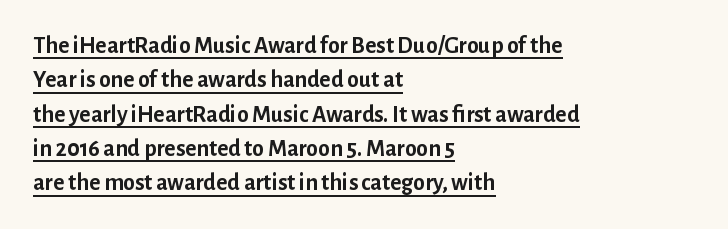
{"italic": "no", "bold": "yes", "underline": "yes", "align": "left", "line_spacing": "normal", "line_spacing_ratio": 1.43, "letter_spacing": "normal", "letter_spacing_em": 0.0, "glyph_px": 24}
